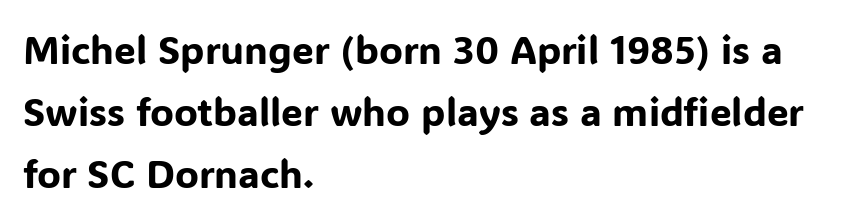
{"serif": "no", "italic": "no", "width": "normal", "stroke_contrast": "low", "x_height": "medium", "monospaced": "no", "underline": "no", "align": "left", "line_spacing": "normal", "line_spacing_ratio": 1.59, "letter_spacing": "normal", "letter_spacing_em": 0.0, "glyph_px": 39}
